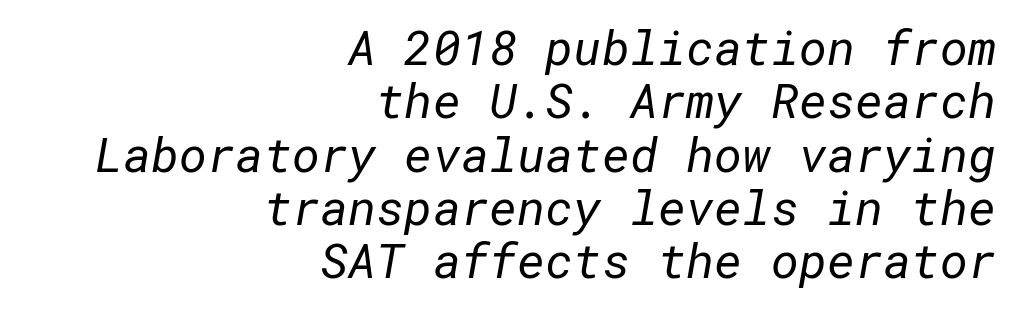
The letters look calm and open, with moderate or lighter stems. Tracking value appears to be zero — textbook default spacing. In terms of letterform style, serifs are entirely absent. The lines are quadded right. Anything drawn beneath the words? Only blank space. Does the leading feel generous? Not at all — it's pinched.
